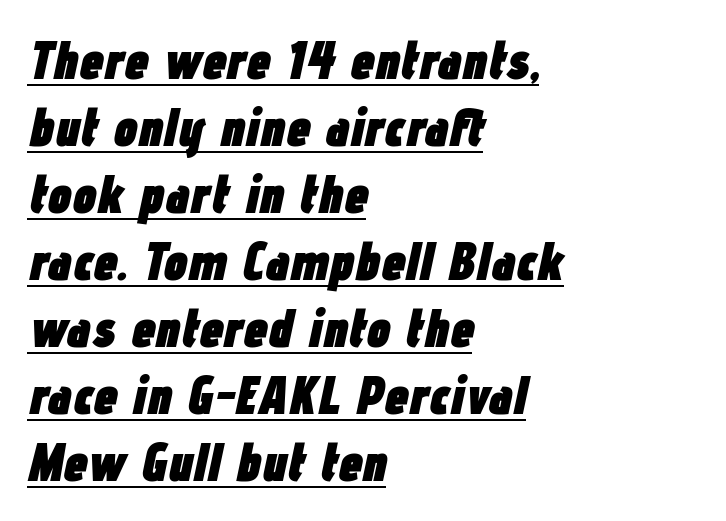
Spacing verdict: proportional, widths tailored to each character. Glyph-to-glyph distance matches everyday printed text. A full-strength bold gives these letters their thick strokes. Caption: lettering with a line underneath.
